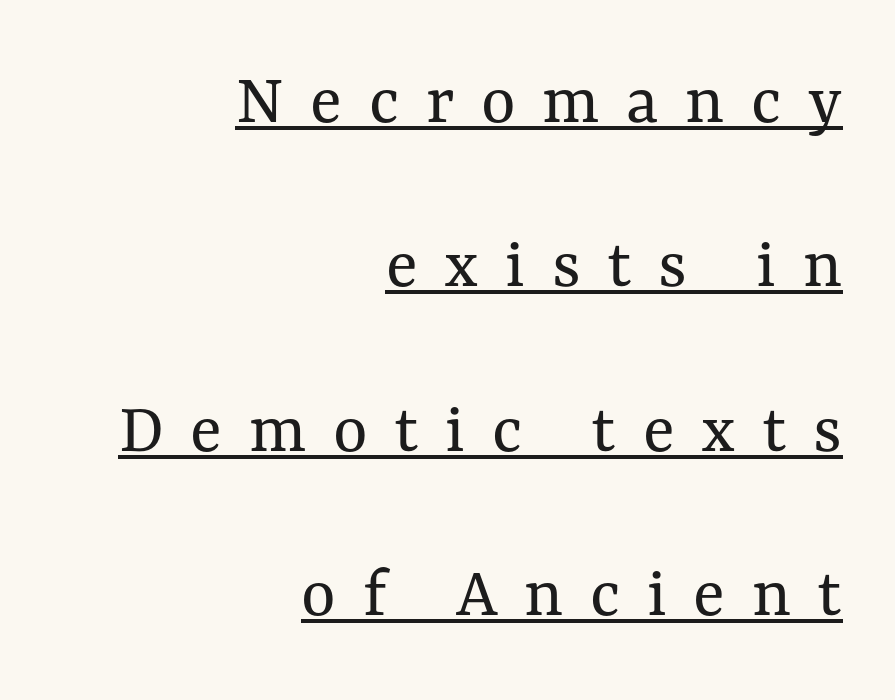
The image shows 74 px regular-weight type, upright; set right-aligned, loose line spacing (2.22x), unusually wide letter spacing (+0.36 em), underlined; medium stroke contrast and a medium x-height.
